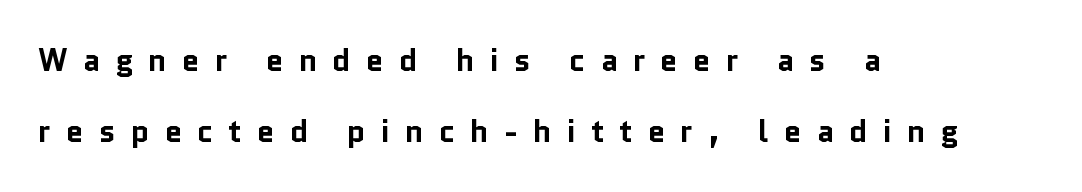
Characters follow at a spacing far wider than the type designer built in. No word sits above an underline. A sans-serif font was chosen for this passage. Horizontally, the lines are justified to the leading edge only. In terms of leading, this rendering errs on the spacious side. This sample has the flowing, uneven cadence of proportional lettering.
